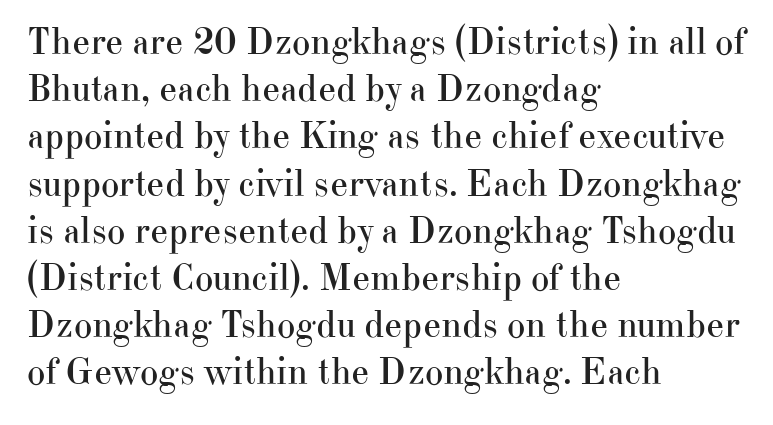
{"serif": "yes", "italic": "no", "bold": "no", "weight": "regular", "width": "normal", "stroke_contrast": "high", "x_height": "small", "monospaced": "no", "underline": "no", "align": "left", "line_spacing_ratio": 1.21, "letter_spacing": "normal", "letter_spacing_em": 0.0, "glyph_px": 39}
